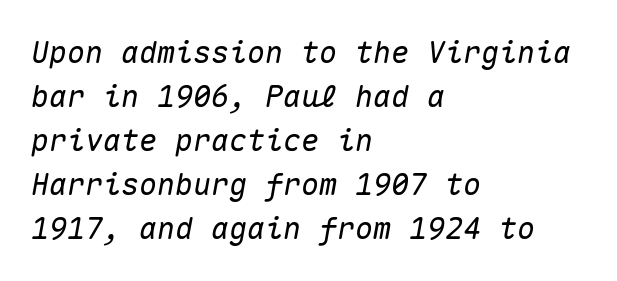
The image shows 30 px text type, italic (leaning right), monospaced; set left-aligned, normal line spacing (1.47x), normal letter spacing, not underlined; medium stroke contrast and a medium x-height.
